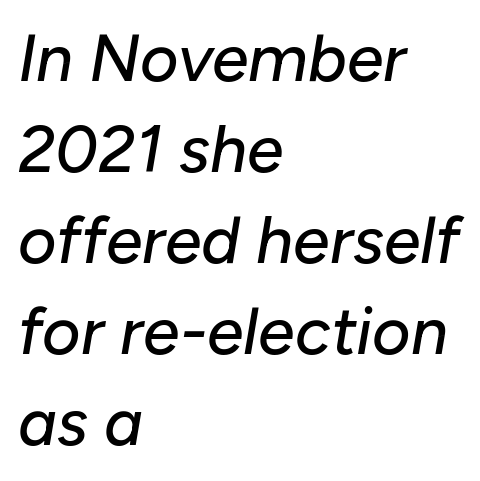
The image shows 66 px text type, italic (leaning right); set left-aligned, normal line spacing (1.38x), normal letter spacing, not underlined; low stroke contrast and a medium x-height.
